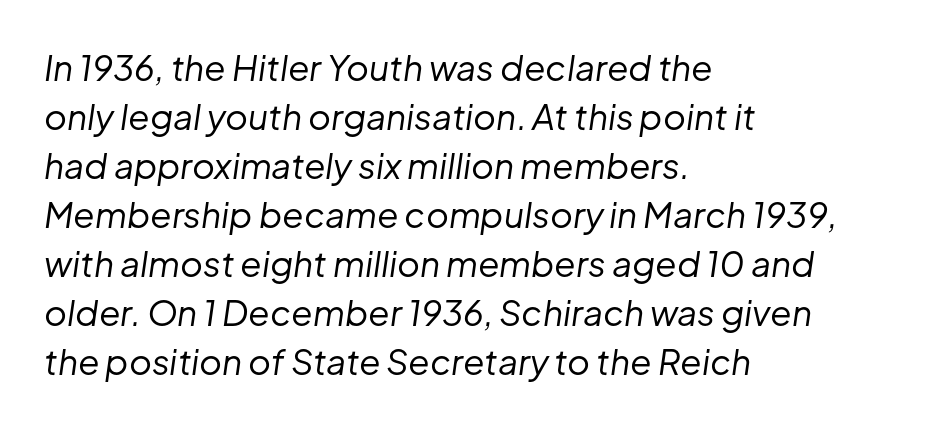
The image shows 35 px regular-weight type, italic (leaning right); set left-aligned, normal line spacing (1.4x), normal letter spacing, not underlined; low stroke contrast and a medium x-height.
